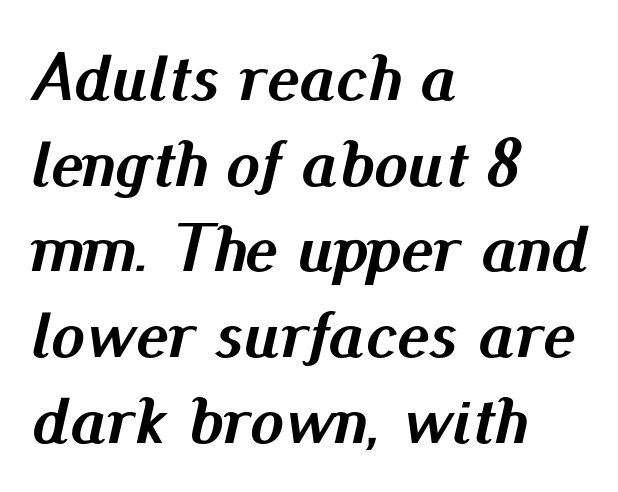
Q: Is the text bold? A: Yes.
Q: Is the text italic (slanted)? A: Yes, it leans right by about 13 degrees.
Q: Is the text underlined? A: No.
Q: How is the paragraph aligned? A: Left-aligned.
Q: Is the spacing between letters normal or unusually wide? A: Normal.
Q: Is the spacing between lines tight, normal or loose? A: Normal.
Q: Width (condensed, normal, or wide)? A: Normal.
Q: Stroke contrast? A: Medium.
Q: x-height? A: Small.
Q: Monospaced? A: No.
